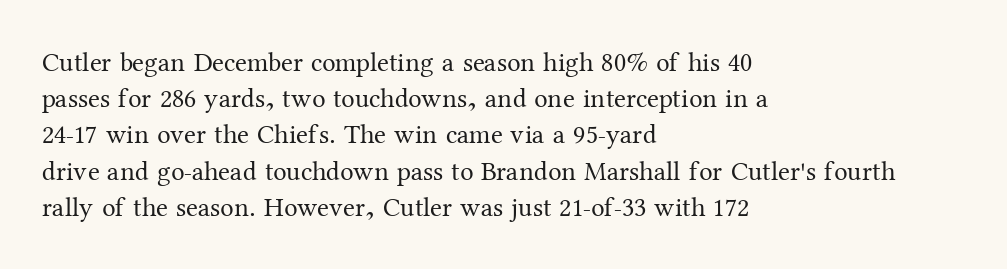
The image shows 27 px text type, upright; set left-aligned, normal line spacing (1.34x), normal letter spacing, not underlined.
